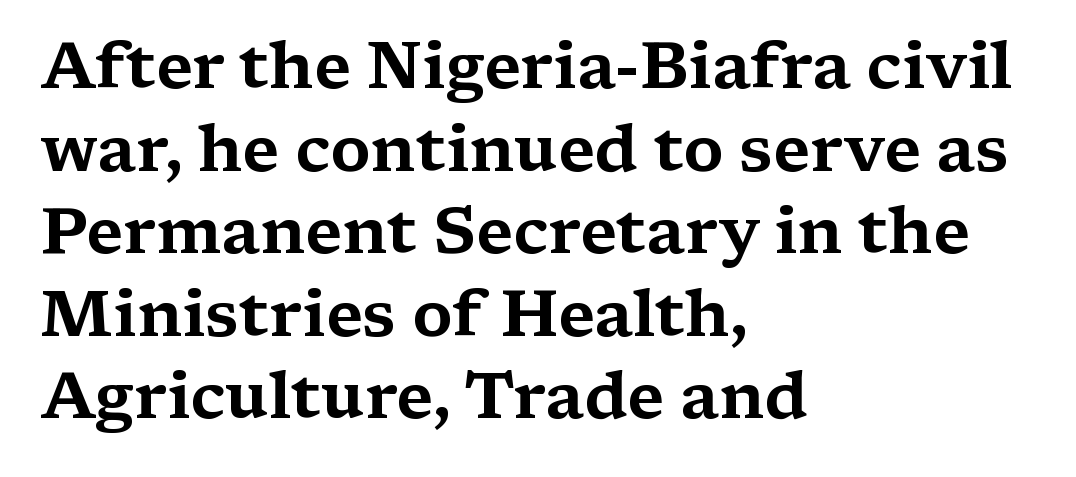
The image shows 65 px wide serif type, upright; set left-aligned, normal line spacing (1.27x), normal letter spacing, not underlined; medium stroke contrast and a medium x-height.
